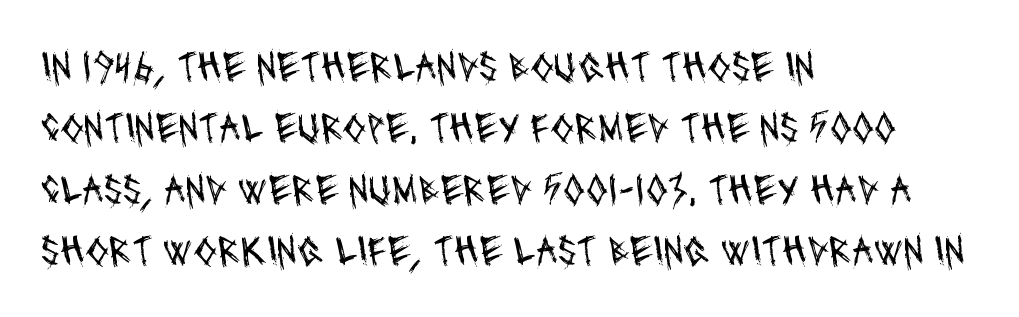
{"serif": "no", "bold": "no", "weight": "regular", "width": "condensed", "stroke_contrast": "medium", "x_height": "large", "monospaced": "no", "underline": "no", "align": "left", "line_spacing": "normal", "line_spacing_ratio": 1.43, "letter_spacing": "normal", "letter_spacing_em": 0.0, "glyph_px": 43}
